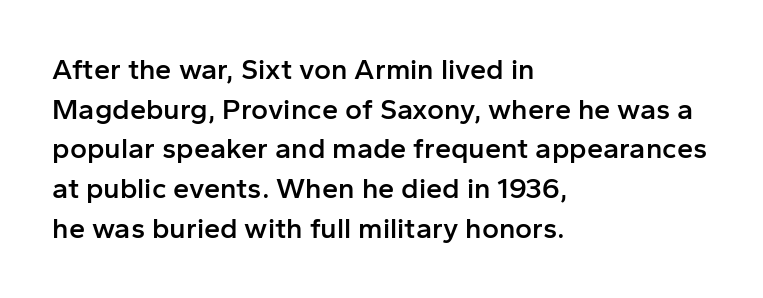
Q: Is the text bold? A: Semi-bold.
Q: Is the text italic (slanted)? A: No, it is upright.
Q: Is the typeface a serif or a sans-serif typeface? A: Sans-serif.
Q: Is the text underlined? A: No.
Q: How is the paragraph aligned? A: Left-aligned.
Q: Is the spacing between letters normal or unusually wide? A: Normal.
Q: Is the spacing between lines tight, normal or loose? A: Normal.
Q: Width (condensed, normal, or wide)? A: Normal.
Q: Stroke contrast? A: Low.
Q: x-height? A: Medium.
Q: Monospaced? A: No.
